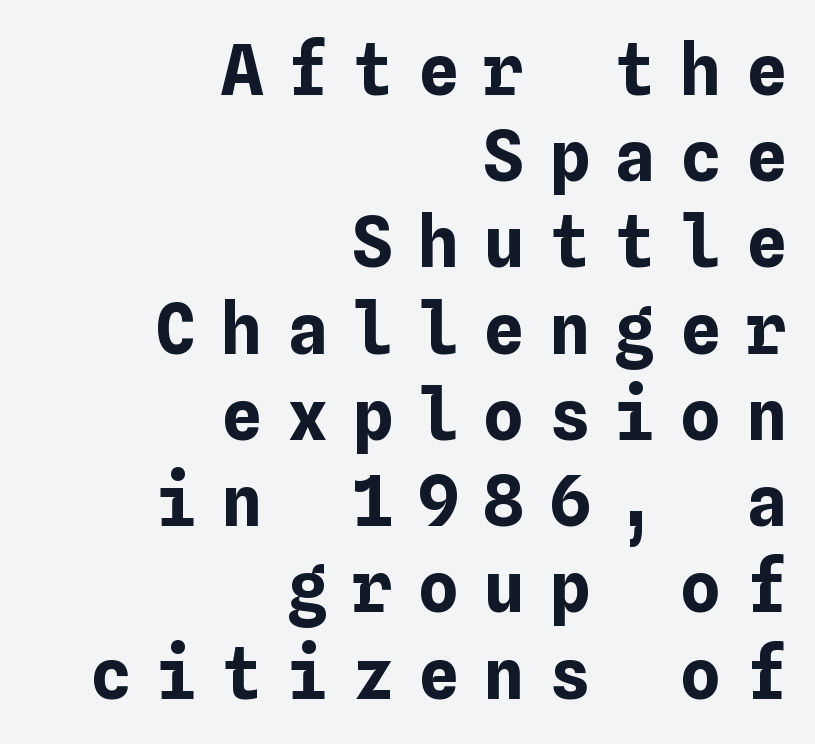
{"italic": "no", "bold": "yes", "weight": "bold", "width": "normal", "stroke_contrast": "low", "x_height": "medium", "underline": "no", "align": "right", "line_spacing": "normal", "line_spacing_ratio": 1.25, "letter_spacing": "wide", "letter_spacing_em": 0.35, "glyph_px": 69}
